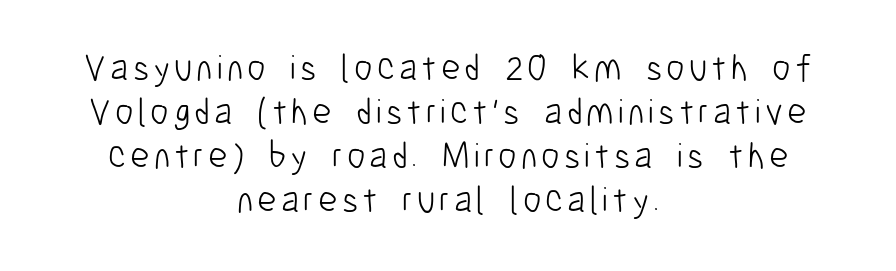
Q: Is the text bold? A: No.
Q: Is the text italic (slanted)? A: No, it is upright.
Q: Is the typeface a serif or a sans-serif typeface? A: Sans-serif.
Q: Is the text underlined? A: No.
Q: How is the paragraph aligned? A: Centered.
Q: Width (condensed, normal, or wide)? A: Condensed.
Q: Stroke contrast? A: Low.
Q: x-height? A: Medium.
Q: Monospaced? A: No.
